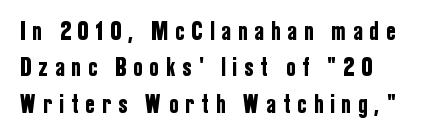
Descender tails drop into unmarked territory. Horizontal bands of white between lines are of average thickness. Left-aligned paragraph, ragged on the right. The letters stand upright; this is a roman face. Each word looks stretched out because of the extra space between its letters.
